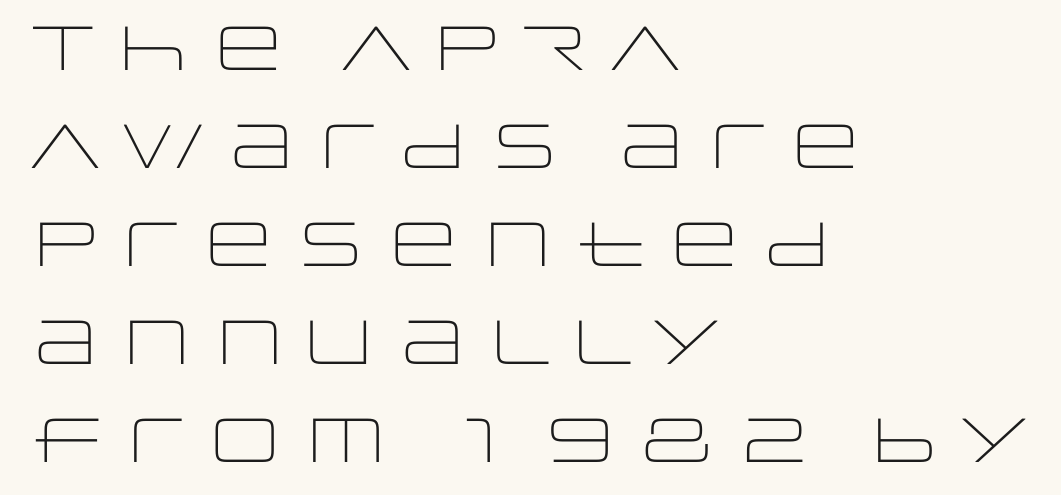
The image shows 62 px light, wide sans-serif type, upright; set left-aligned, normal line spacing (1.58x), normal letter spacing, not underlined; low stroke contrast and a large x-height.
